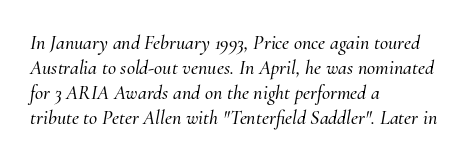
Q: Is the text italic (slanted)? A: Yes, it leans right by about 10 degrees.
Q: Is the text underlined? A: No.
Q: How is the paragraph aligned? A: Left-aligned.
Q: Is the spacing between letters normal or unusually wide? A: Normal.
Q: Is the spacing between lines tight, normal or loose? A: Normal.
